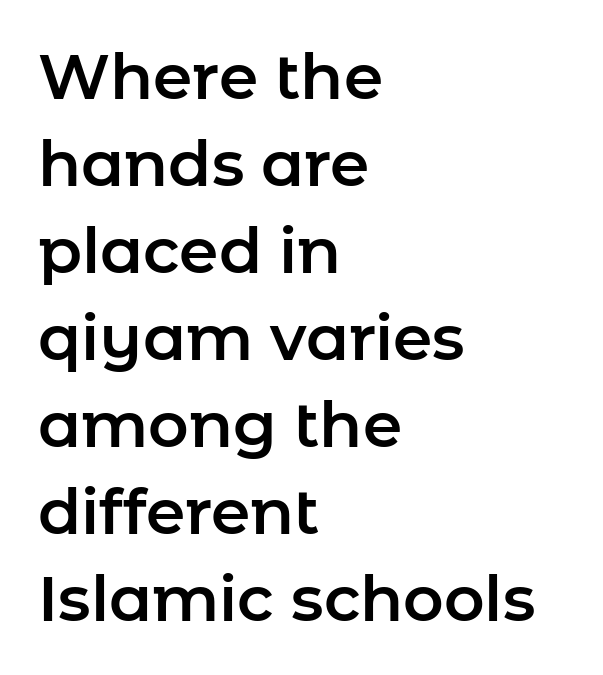
Does extra space separate the letters? No, they use regular spacing. Note the varied advance widths — an 'i' is clearly narrower than an 'm'. Is this a sans? Yes — the strokes have no serifs. Summary of vertical rhythm: regular, with standard interline spacing.
